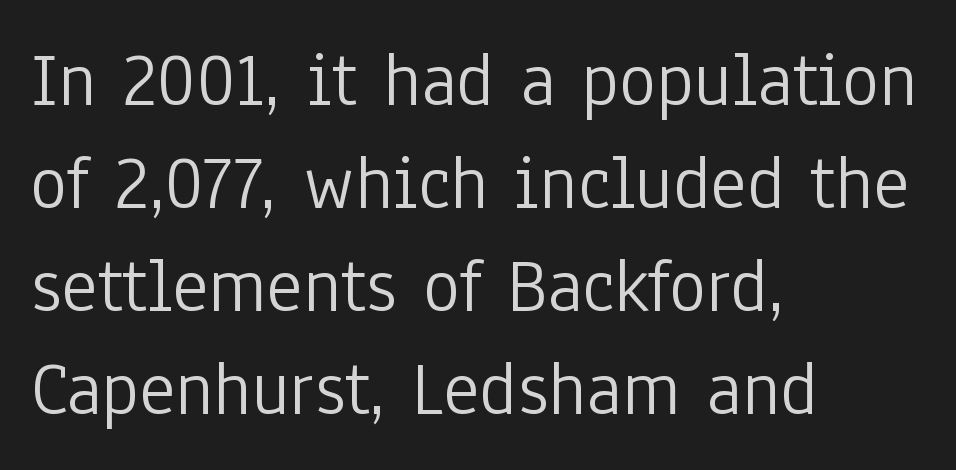
Q: Is the text bold? A: No.
Q: Is the text italic (slanted)? A: No, it is upright.
Q: Is the typeface a serif or a sans-serif typeface? A: Sans-serif.
Q: Is the text underlined? A: No.
Q: How is the paragraph aligned? A: Left-aligned.
Q: Is the spacing between letters normal or unusually wide? A: Normal.
Q: Is the spacing between lines tight, normal or loose? A: Normal.
Q: Width (condensed, normal, or wide)? A: Condensed.
Q: Stroke contrast? A: Low.
Q: x-height? A: Medium.
Q: Monospaced? A: No.
